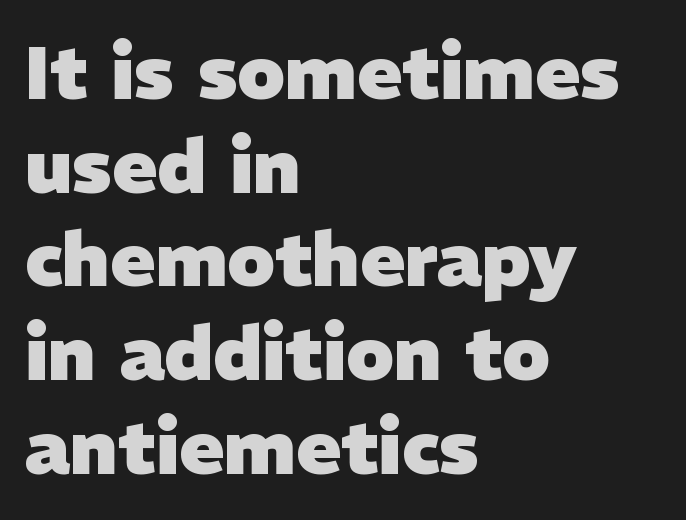
{"serif": "no", "bold": "yes", "weight": "heavy", "width": "normal", "stroke_contrast": "low", "x_height": "medium", "monospaced": "no", "underline": "no", "align": "left", "line_spacing": "normal", "line_spacing_ratio": 1.25, "letter_spacing": "normal", "letter_spacing_em": 0.0, "glyph_px": 75}
